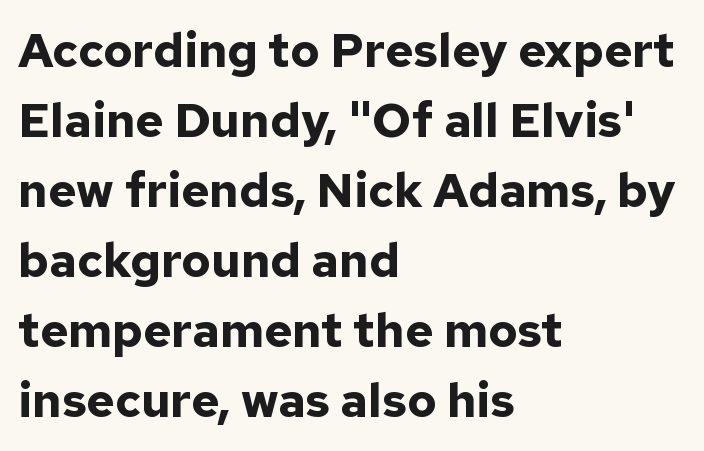
{"serif": "no", "italic": "no", "bold": "yes", "weight": "bold", "width": "normal", "stroke_contrast": "low", "x_height": "medium", "monospaced": "no", "underline": "no", "align": "left", "line_spacing": "normal", "line_spacing_ratio": 1.46, "letter_spacing": "normal", "letter_spacing_em": 0.0, "glyph_px": 48}
